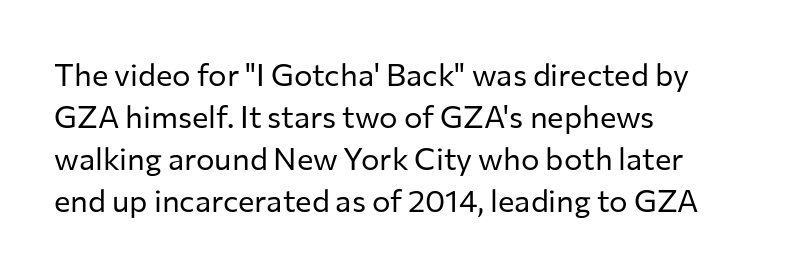
{"serif": "no", "italic": "no", "bold": "no", "weight": "regular", "width": "normal", "stroke_contrast": "low", "x_height": "medium", "monospaced": "no", "underline": "no", "align": "left", "line_spacing": "normal", "line_spacing_ratio": 1.35, "letter_spacing": "normal", "letter_spacing_em": 0.0, "glyph_px": 31}
